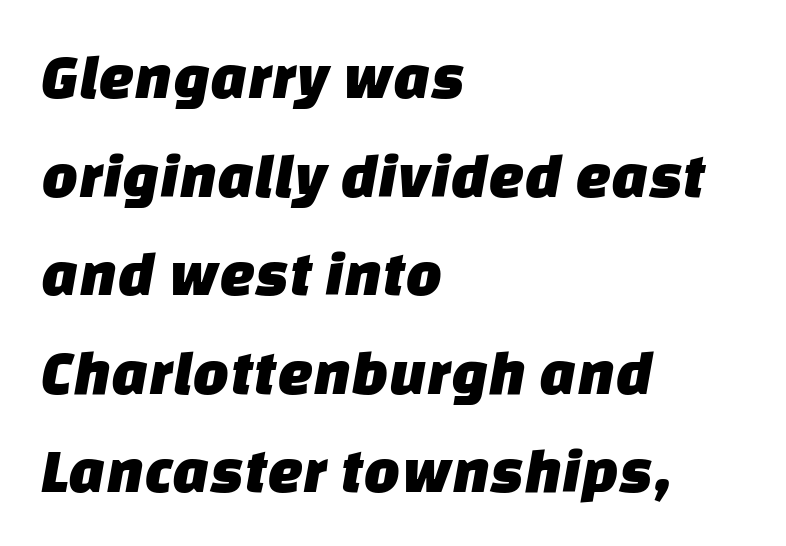
{"serif": "no", "width": "normal", "stroke_contrast": "low", "x_height": "large", "monospaced": "no", "underline": "no", "align": "left", "line_spacing": "normal", "line_spacing_ratio": 1.54, "letter_spacing": "normal", "letter_spacing_em": 0.0, "glyph_px": 64}
